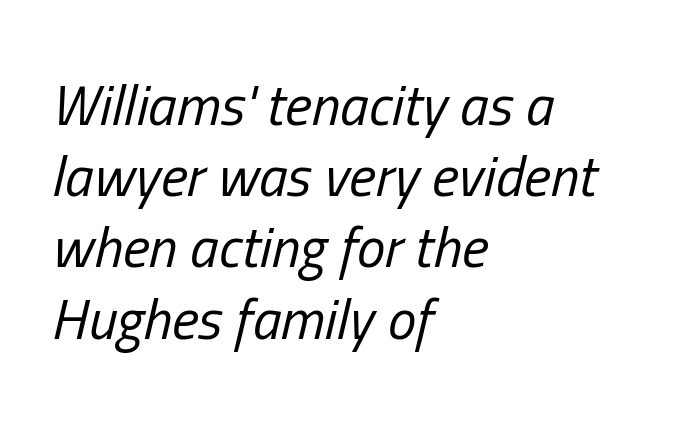
The image shows 57 px regular-weight, condensed type, italic (leaning right); set left-aligned, normal line spacing (1.25x), normal letter spacing, not underlined; low stroke contrast and a medium x-height.
